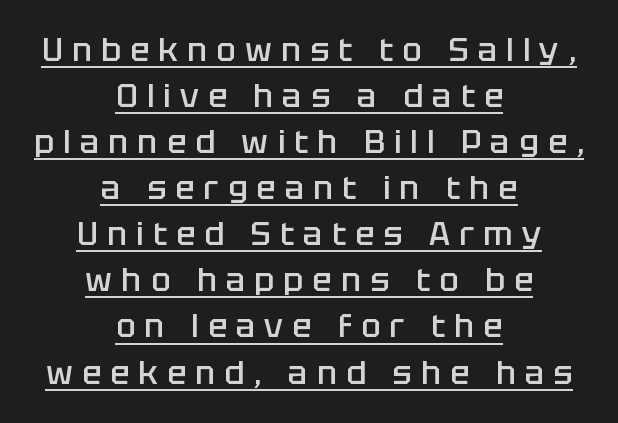
Q: Is the text bold? A: Semi-bold.
Q: Is the text italic (slanted)? A: No, it is upright.
Q: Is the typeface a serif or a sans-serif typeface? A: Sans-serif.
Q: Is the text underlined? A: Yes.
Q: How is the paragraph aligned? A: Centered.
Q: Is the spacing between letters normal or unusually wide? A: Unusually wide.
Q: Is the spacing between lines tight, normal or loose? A: Normal.
Q: Width (condensed, normal, or wide)? A: Normal.
Q: Stroke contrast? A: Low.
Q: x-height? A: Large.
Q: Monospaced? A: No.
